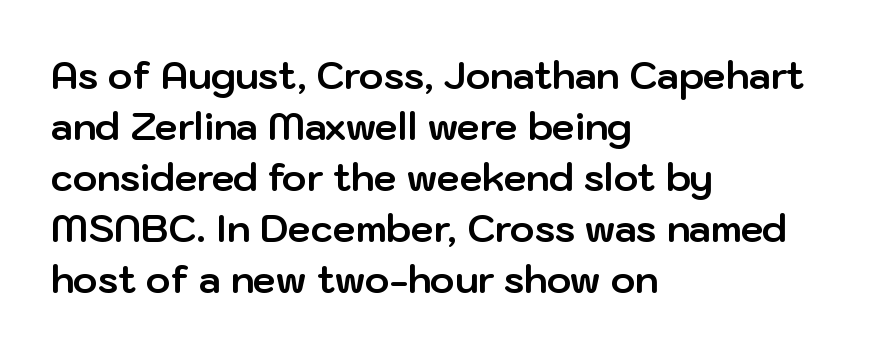
Q: Is the text bold? A: Yes.
Q: Is the text italic (slanted)? A: No, it is upright.
Q: Is the typeface a serif or a sans-serif typeface? A: Sans-serif.
Q: Is the text underlined? A: No.
Q: How is the paragraph aligned? A: Left-aligned.
Q: Is the spacing between letters normal or unusually wide? A: Normal.
Q: Is the spacing between lines tight, normal or loose? A: Normal.
Q: Width (condensed, normal, or wide)? A: Normal.
Q: Stroke contrast? A: Low.
Q: x-height? A: Medium.
Q: Monospaced? A: No.
